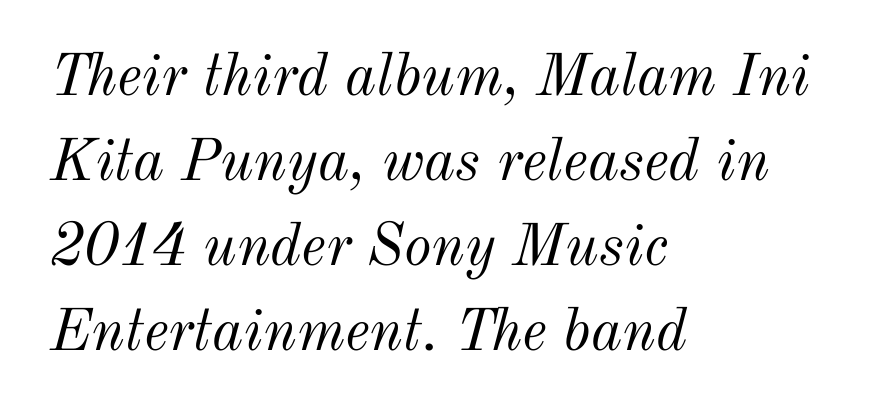
The image shows 59 px light type, italic (leaning right); set left-aligned, normal line spacing (1.44x), normal letter spacing, not underlined; medium stroke contrast and a small x-height.
